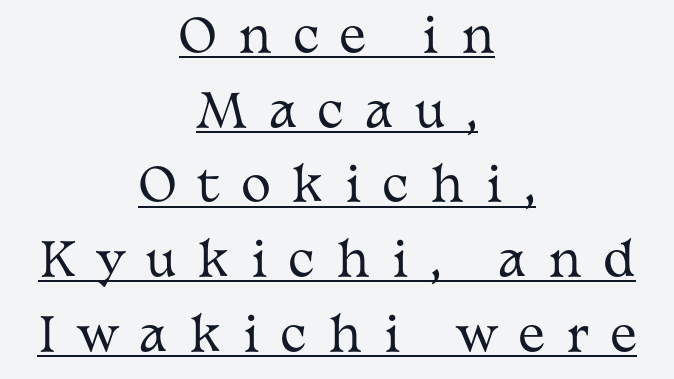
Q: Is the text bold? A: No.
Q: Is the text italic (slanted)? A: No, it is upright.
Q: Is the typeface a serif or a sans-serif typeface? A: Serif.
Q: Is the text underlined? A: Yes.
Q: How is the paragraph aligned? A: Centered.
Q: Is the spacing between letters normal or unusually wide? A: Unusually wide.
Q: Is the spacing between lines tight, normal or loose? A: Normal.
Q: Width (condensed, normal, or wide)? A: Wide.
Q: Stroke contrast? A: Medium.
Q: x-height? A: Medium.
Q: Monospaced? A: No.
